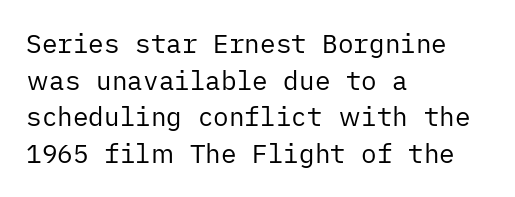
The image shows 26 px text type, upright; set left-aligned, normal line spacing (1.41x), normal letter spacing, not underlined.
